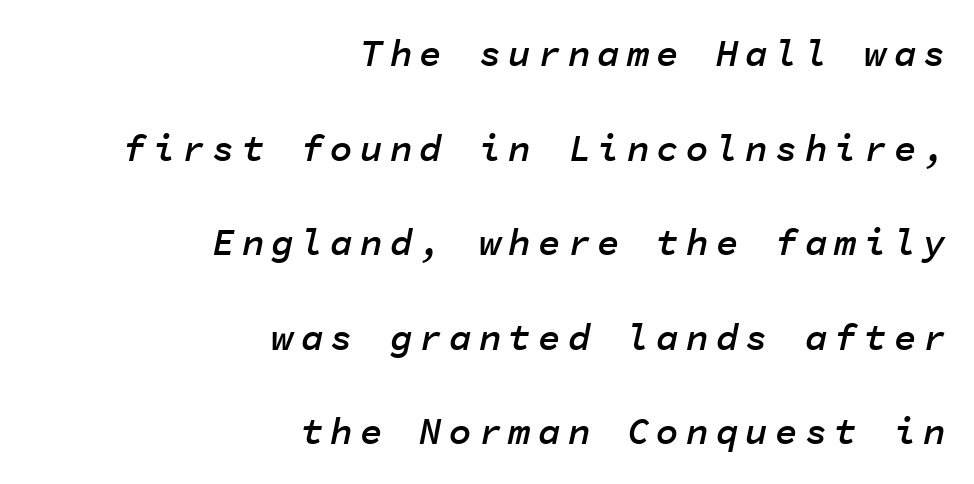
The image shows 38 px semibold type, italic (leaning right), monospaced; set right-aligned, loose line spacing (2.49x), not underlined; low stroke contrast and a medium x-height.
